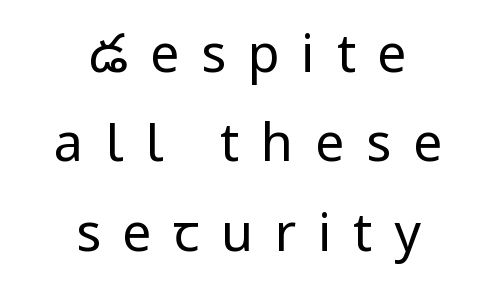
The tracking reads as deliberately expanded to a designer's eye. Plain, unruled lines of type. The rendering uses natural spacing where letterforms have individual widths. Upright lettering throughout. Classification — sans serif. Counters stay open thanks to moderate or lighter strokes.
